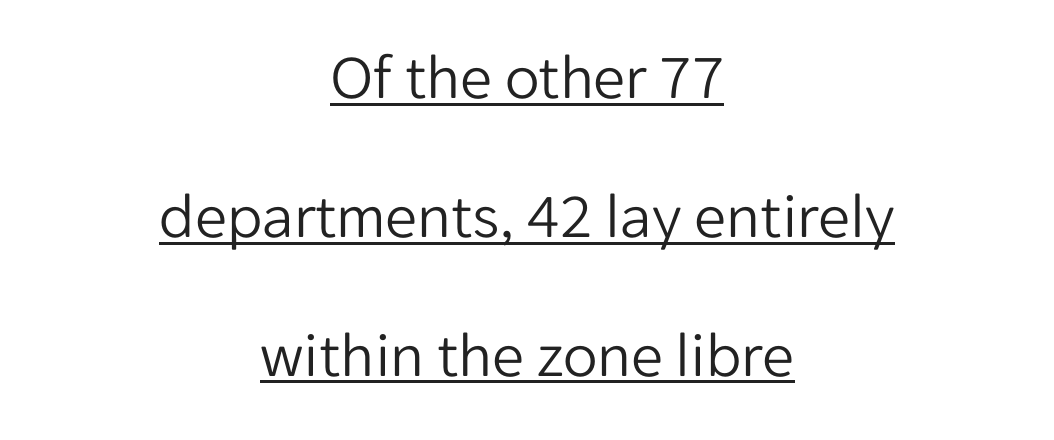
Q: Is the text bold? A: No.
Q: Is the text italic (slanted)? A: No, it is upright.
Q: Is the typeface a serif or a sans-serif typeface? A: Sans-serif.
Q: Is the text underlined? A: Yes.
Q: How is the paragraph aligned? A: Centered.
Q: Is the spacing between letters normal or unusually wide? A: Normal.
Q: Is the spacing between lines tight, normal or loose? A: Loose.
Q: Width (condensed, normal, or wide)? A: Normal.
Q: Stroke contrast? A: Low.
Q: x-height? A: Medium.
Q: Monospaced? A: No.
